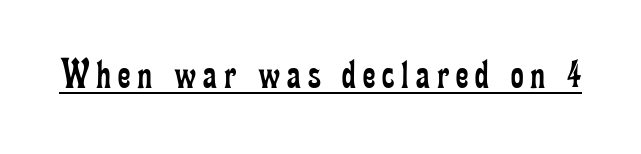
Looks like regular typesetting: each glyph gets only the width it needs. A typesetter would mark this as roman, not italic. Notice how a bar underscores the lettering throughout. Unbolded letterforms with no extra heft. Is this a sans? No — the strokes have serifs.
